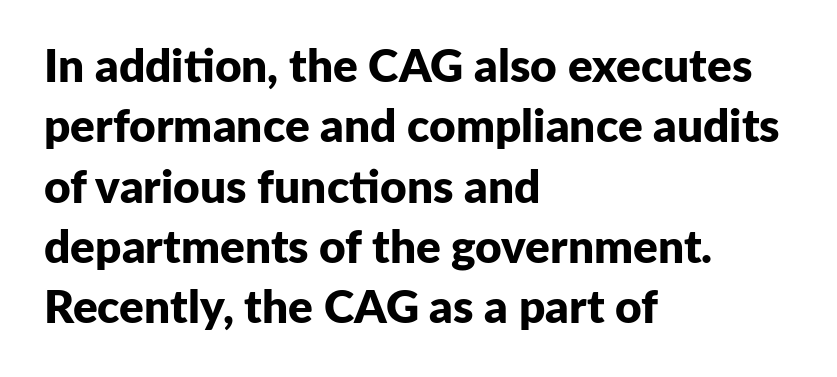
The image shows 46 px bold sans-serif type, upright; set left-aligned, normal line spacing (1.31x), normal letter spacing, not underlined; low stroke contrast and a medium x-height.
